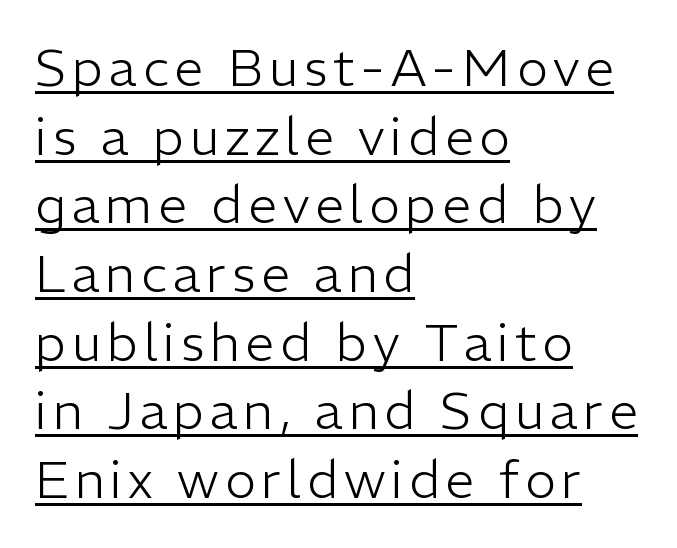
Serifs: no, the terminals of the letterforms are clean. The weight would be labelled regular, book, light, or lighter still. Note the varied advance widths — an 'i' is clearly narrower than an 'm'. The ragged edge is on the right, which tells us the setting is flush left. Nope, not italic — everything's standing straight.
